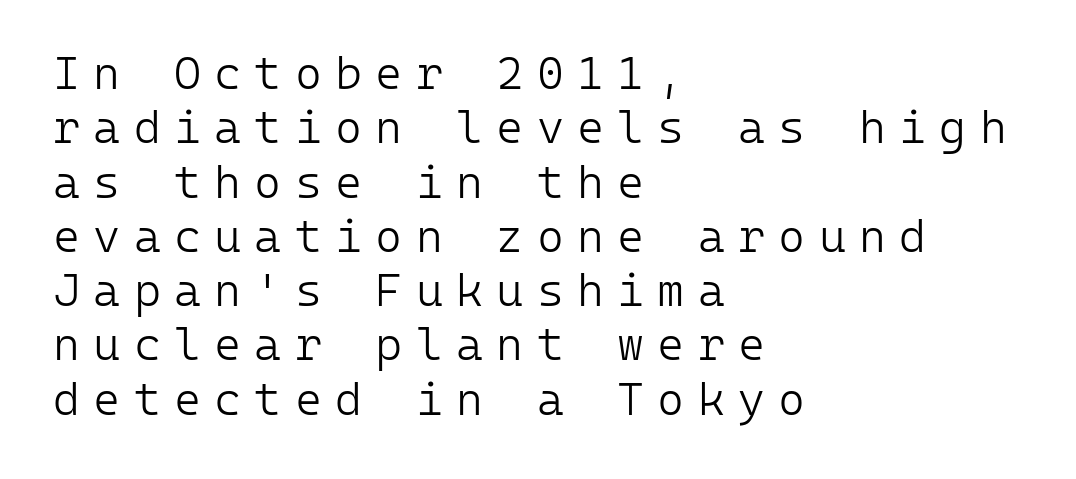
The image shows 46 px light sans-serif type, upright, monospaced; set left-aligned, line spacing 1.18x, unusually wide letter spacing (+0.29 em), not underlined; low stroke contrast and a medium x-height.
